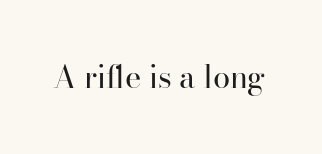
The image shows 31 px regular-weight serif type, upright; set normal letter spacing, not underlined; high stroke contrast and a small x-height.
